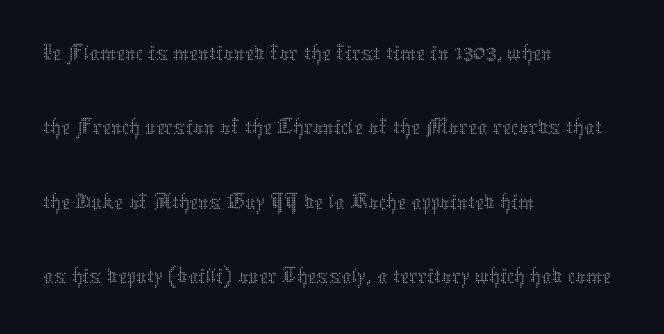
Q: Is the text bold? A: No.
Q: Is the text italic (slanted)? A: No, it is upright.
Q: Is the text underlined? A: No.
Q: How is the paragraph aligned? A: Left-aligned.
Q: Is the spacing between letters normal or unusually wide? A: Normal.
Q: Is the spacing between lines tight, normal or loose? A: Normal.
Q: Width (condensed, normal, or wide)? A: Normal.
Q: Stroke contrast? A: Medium.
Q: x-height? A: Medium.
Q: Monospaced? A: No.
